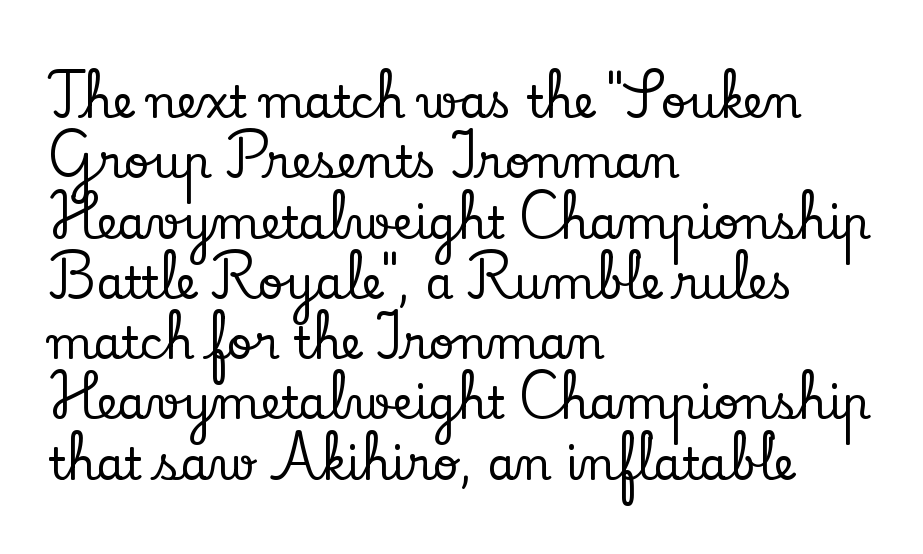
Q: Is the text italic (slanted)? A: No, it is upright.
Q: Is the typeface a serif or a sans-serif typeface? A: Serif.
Q: Is the text underlined? A: No.
Q: How is the paragraph aligned? A: Left-aligned.
Q: Is the spacing between letters normal or unusually wide? A: Normal.
Q: Is the spacing between lines tight, normal or loose? A: Normal.
Q: Width (condensed, normal, or wide)? A: Normal.
Q: Stroke contrast? A: Low.
Q: x-height? A: Small.
Q: Monospaced? A: No.
